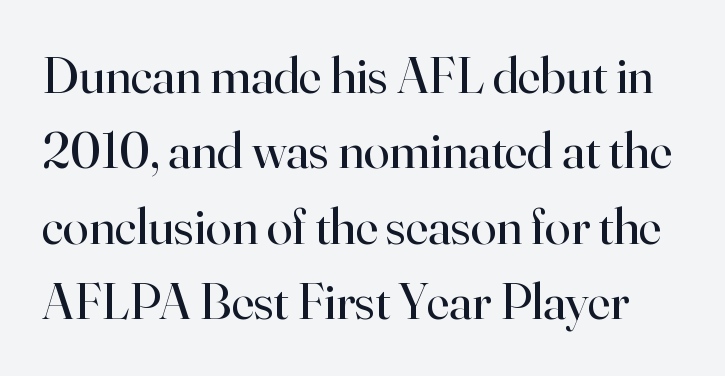
The axis of the letterforms is exactly vertical. Whoever set this chose a conventional vertical rhythm. Looks like regular typesetting: each glyph gets only the width it needs. A quiet, ordinary-to-light weight characterises the typeface.
